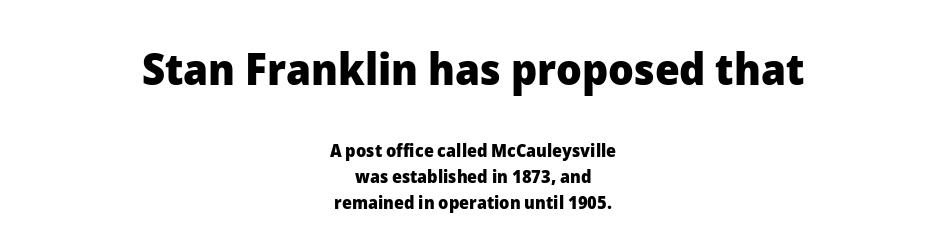
Notice how the stems are strictly vertical — no italics here. The setting favours the middle, as headings and verse often do. The passage shown is typeset with a sans-serif family. Spacing verdict: proportional, widths tailored to each character. A dark, heavy texture on the line: the type is bold.
